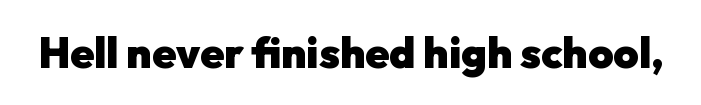
Q: Is the text bold? A: Yes.
Q: Is the text italic (slanted)? A: No, it is upright.
Q: Is the typeface a serif or a sans-serif typeface? A: Sans-serif.
Q: Is the text underlined? A: No.
Q: Is the spacing between letters normal or unusually wide? A: Normal.
Q: Width (condensed, normal, or wide)? A: Normal.
Q: Stroke contrast? A: Low.
Q: x-height? A: Medium.
Q: Monospaced? A: No.
